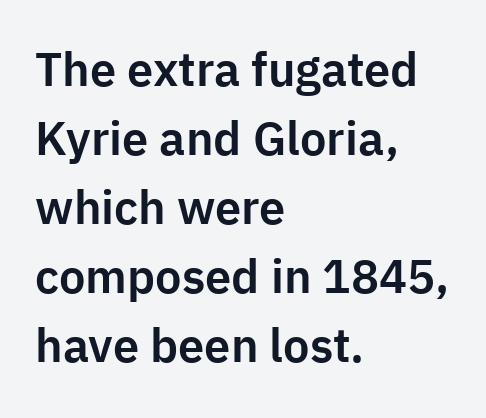
Q: Is the text italic (slanted)? A: No, it is upright.
Q: Is the typeface a serif or a sans-serif typeface? A: Sans-serif.
Q: Is the text underlined? A: No.
Q: How is the paragraph aligned? A: Left-aligned.
Q: Is the spacing between letters normal or unusually wide? A: Normal.
Q: Is the spacing between lines tight, normal or loose? A: Normal.
Q: Width (condensed, normal, or wide)? A: Normal.
Q: Stroke contrast? A: Low.
Q: x-height? A: Medium.
Q: Monospaced? A: No.
